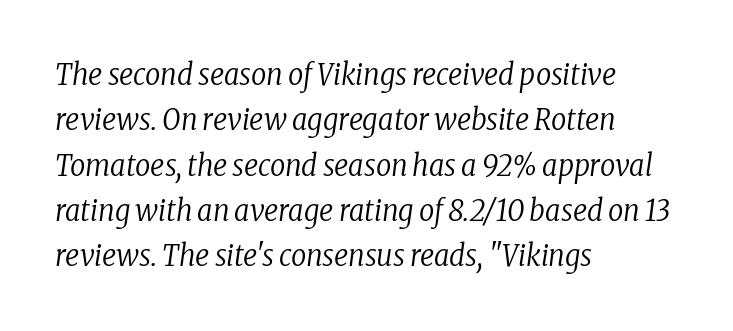
{"serif": "yes", "italic": "yes", "lean": "right", "slant_degrees": 8, "bold": "no", "weight": "regular", "width": "condensed", "stroke_contrast": "low", "x_height": "medium", "monospaced": "no", "underline": "no", "align": "left", "line_spacing": "normal", "line_spacing_ratio": 1.51, "letter_spacing": "normal", "letter_spacing_em": 0.0, "glyph_px": 30}
